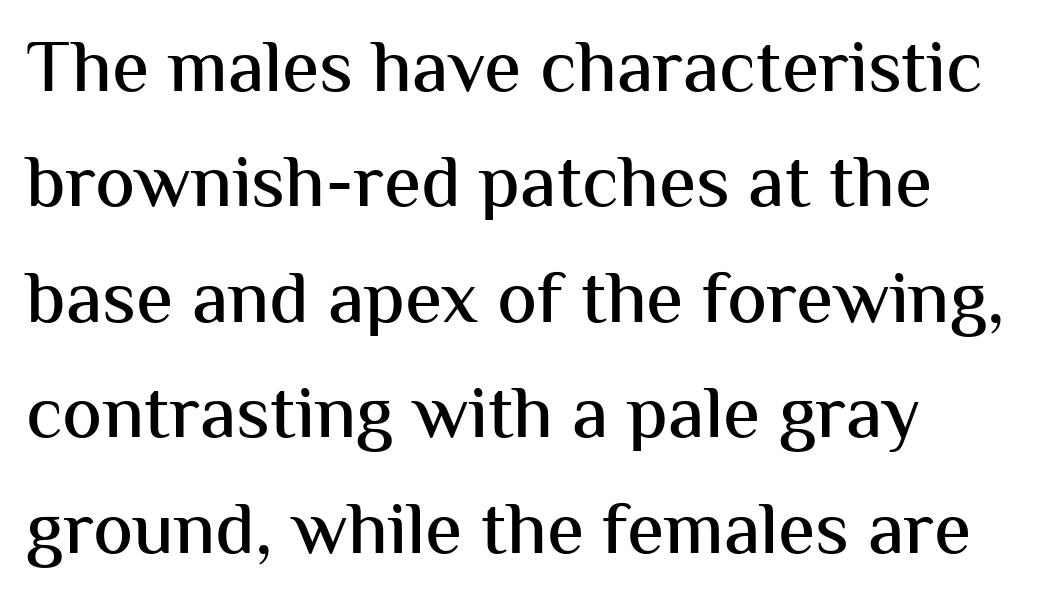
{"serif": "no", "italic": "no", "width": "normal", "stroke_contrast": "medium", "x_height": "medium", "monospaced": "no", "underline": "no", "line_spacing": "normal", "line_spacing_ratio": 1.54, "letter_spacing": "normal", "letter_spacing_em": 0.0, "glyph_px": 75}
